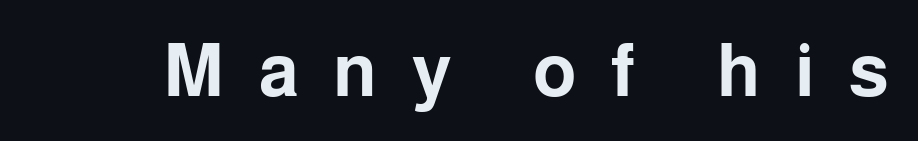
Q: Is the text bold? A: Yes.
Q: Is the text italic (slanted)? A: No, it is upright.
Q: Is the typeface a serif or a sans-serif typeface? A: Sans-serif.
Q: Is the text underlined? A: No.
Q: Is the spacing between letters normal or unusually wide? A: Unusually wide.
Q: Width (condensed, normal, or wide)? A: Normal.
Q: Stroke contrast? A: Low.
Q: x-height? A: Medium.
Q: Monospaced? A: No.
